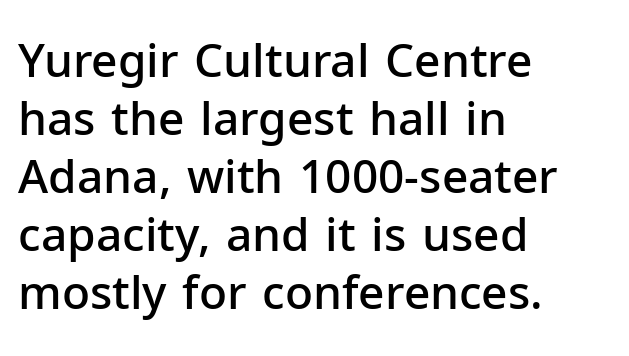
Q: Is the text bold? A: Semi-bold.
Q: Is the text italic (slanted)? A: No, it is upright.
Q: Is the typeface a serif or a sans-serif typeface? A: Sans-serif.
Q: Is the text underlined? A: No.
Q: How is the paragraph aligned? A: Left-aligned.
Q: Is the spacing between letters normal or unusually wide? A: Normal.
Q: Is the spacing between lines tight, normal or loose? A: Normal.
Q: Width (condensed, normal, or wide)? A: Normal.
Q: Stroke contrast? A: Low.
Q: x-height? A: Medium.
Q: Monospaced? A: No.
